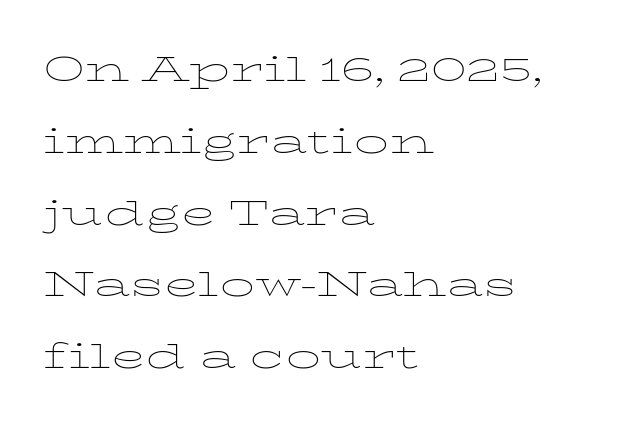
Looks like regular typesetting: each glyph gets only the width it needs. This block has exactly the height ordinary leading produces. Compared with typical body copy, the letter spacing here is the same. The passage is arranged the way most books set body copy — flush left. The string is rendered with underlining switched off.
